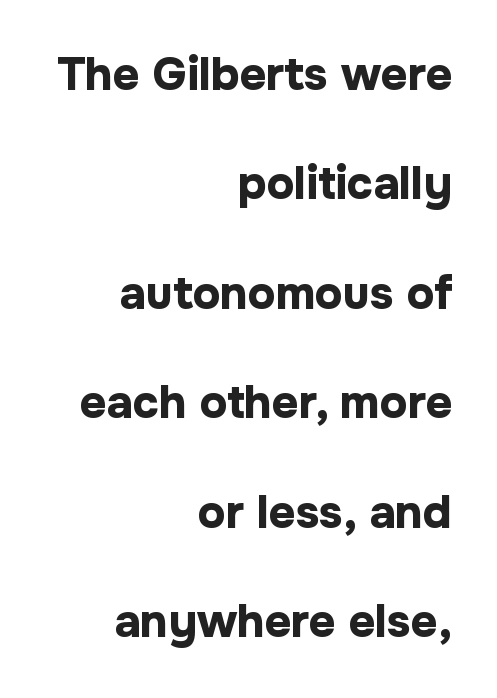
Q: Is the text bold? A: Yes.
Q: Is the text italic (slanted)? A: No, it is upright.
Q: Is the typeface a serif or a sans-serif typeface? A: Sans-serif.
Q: Is the text underlined? A: No.
Q: How is the paragraph aligned? A: Right-aligned.
Q: Is the spacing between letters normal or unusually wide? A: Normal.
Q: Is the spacing between lines tight, normal or loose? A: Loose.
Q: Width (condensed, normal, or wide)? A: Normal.
Q: Stroke contrast? A: Low.
Q: x-height? A: Medium.
Q: Monospaced? A: No.
